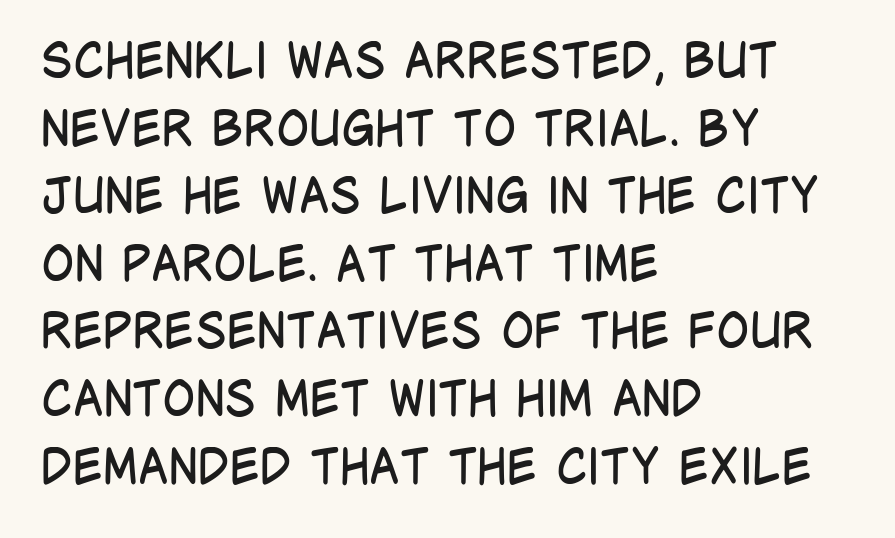
{"serif": "no", "italic": "no", "bold": "no", "weight": "regular", "width": "condensed", "stroke_contrast": "low", "x_height": "large", "monospaced": "no", "underline": "no", "align": "left", "line_spacing": "normal", "line_spacing_ratio": 1.38, "letter_spacing": "normal", "letter_spacing_em": 0.0, "glyph_px": 49}
